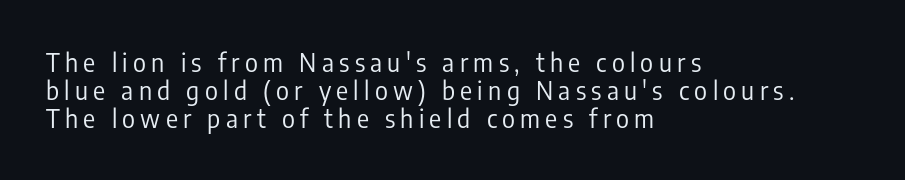
{"italic": "no", "bold": "no", "underline": "no", "align": "left", "line_spacing": "tight", "line_spacing_ratio": 1.12, "letter_spacing": "wide", "letter_spacing_em": 0.21, "glyph_px": 25}
